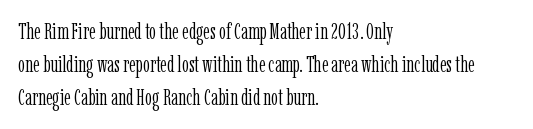
{"italic": "no", "bold": "no", "underline": "no", "align": "left", "line_spacing": "normal", "line_spacing_ratio": 1.49, "letter_spacing": "normal", "letter_spacing_em": 0.0, "glyph_px": 22}
